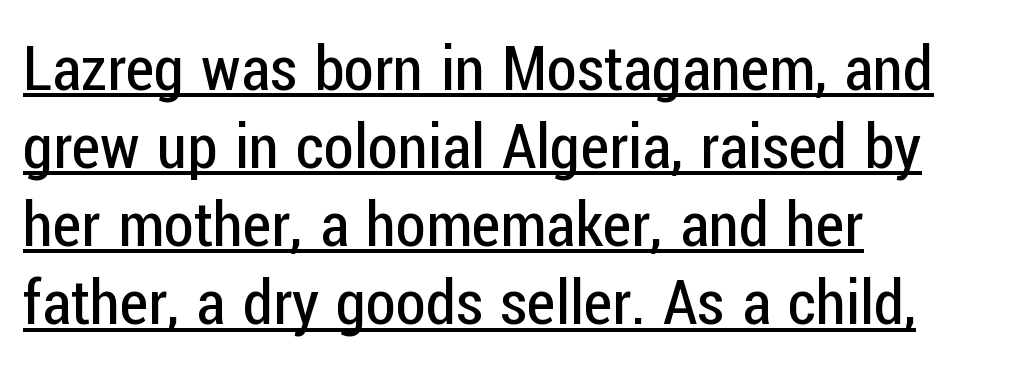
The image shows 62 px regular-weight, condensed sans-serif type, upright; set left-aligned, normal line spacing (1.26x), normal letter spacing, underlined; low stroke contrast and a medium x-height.
